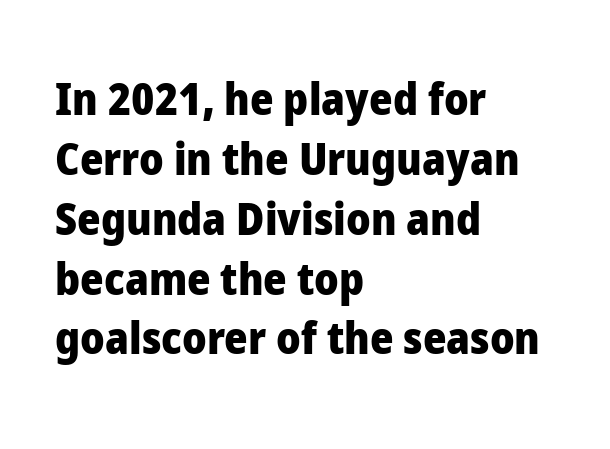
All the whitespace from short lines collects on the right. Inter-character spacing is left at the font's built-in metrics. The face used here is proportionally spaced, like ordinary book or web type. Each new line begins a customary step beneath the previous one. A dark, heavy texture on the line: the type is bold. Nope, no serifs anywhere on these letters.
